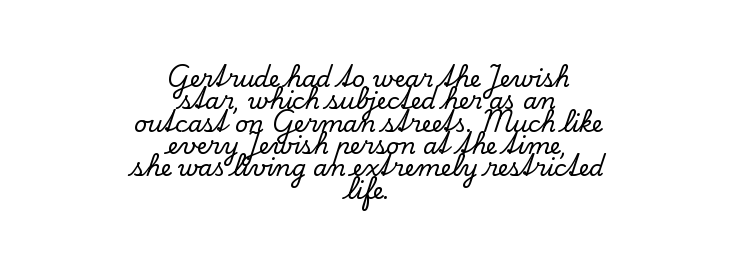
Q: Is the text italic (slanted)? A: Yes.
Q: Is the text underlined? A: No.
Q: How is the paragraph aligned? A: Centered.
Q: Is the spacing between letters normal or unusually wide? A: Normal.
Q: Is the spacing between lines tight, normal or loose? A: Tight.
